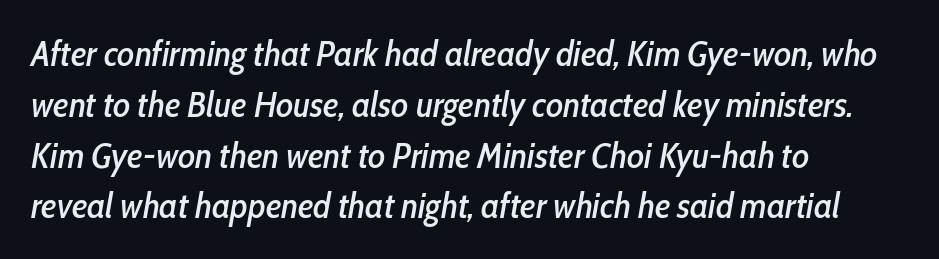
Q: Is the text italic (slanted)? A: Yes, it leans right by about 10 degrees.
Q: Is the text underlined? A: No.
Q: How is the paragraph aligned? A: Left-aligned.
Q: Is the spacing between letters normal or unusually wide? A: Normal.
Q: Is the spacing between lines tight, normal or loose? A: Normal.
Q: Width (condensed, normal, or wide)? A: Condensed.
Q: Stroke contrast? A: Low.
Q: x-height? A: Medium.
Q: Monospaced? A: No.
